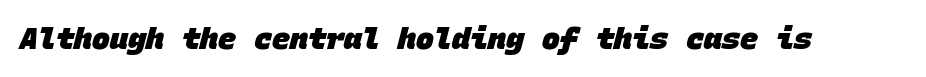
The image shows 30 px heavy sans-serif type, monospaced; set normal letter spacing, not underlined; low stroke contrast and a large x-height.
